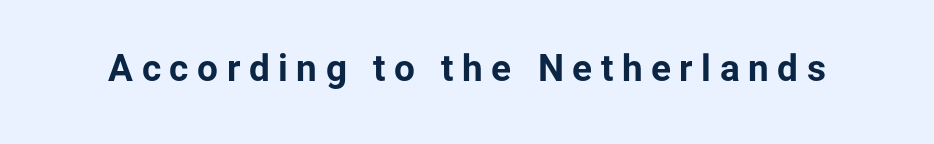
Do the letters lean? They stand straight. Is this a sans? Yes — the strokes have no serifs. Proportional: the letters do not fall into vertical columns. Beneath every word, the page is bare. Students, note that the glyphs here are deliberately spaced far apart. The passage shown is emphatically bold.
